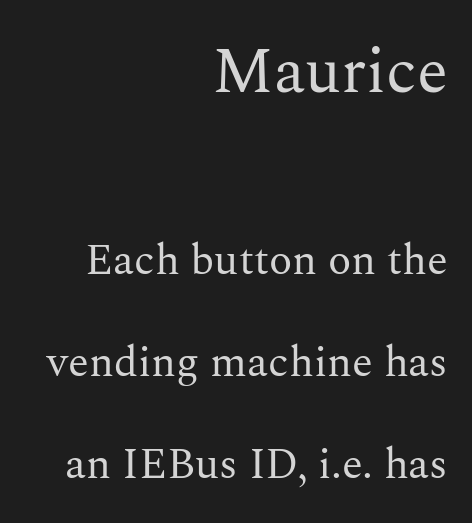
{"serif": "yes", "italic": "no", "bold": "no", "weight": "regular", "width": "normal", "stroke_contrast": "medium", "x_height": "medium", "monospaced": "no", "underline": "no", "align": "right", "line_spacing": "loose", "line_spacing_ratio": 2.38, "letter_spacing": "normal", "letter_spacing_em": 0.0, "larger_block": "first", "size_ratio": 1.49, "glyph_px": 64}
